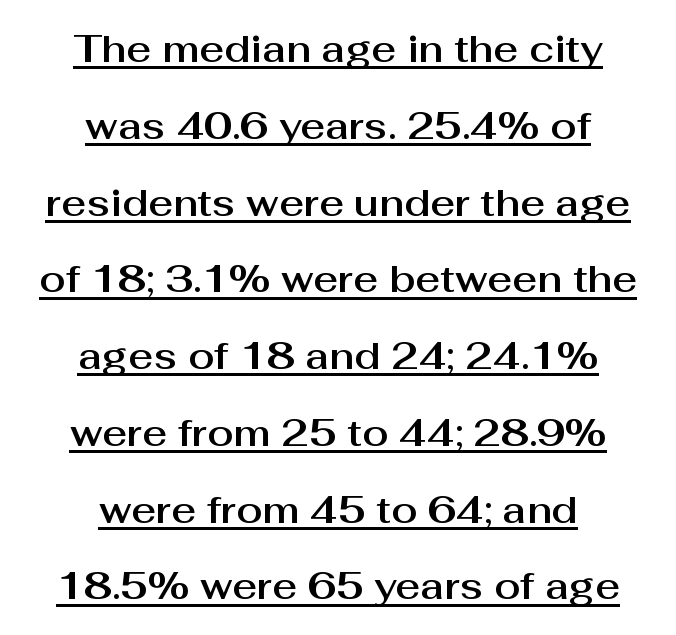
The image shows 38 px sans-serif type, upright; set centered, loose line spacing (2.02x), normal letter spacing, underlined; medium stroke contrast and a medium x-height.
